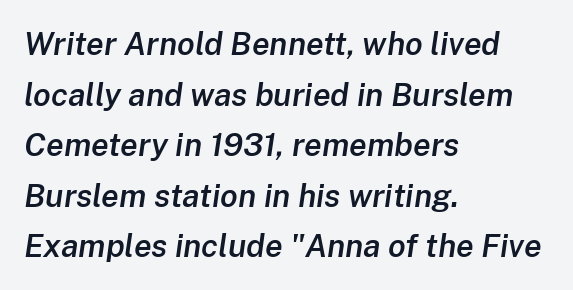
The image shows 32 px semibold type, italic (leaning right); set left-aligned, normal line spacing (1.58x), normal letter spacing, not underlined; low stroke contrast and a medium x-height.
